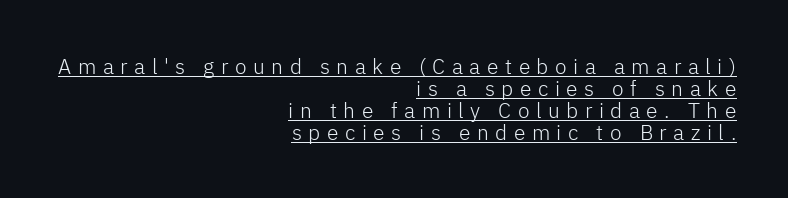
This rendering uses right alignment, leaving the left contour irregular. One glance says dense: line gaps are narrower than usual. Style check: upright. Looks like someone drew a line under every word here. Someone cranked the tracking dial way up on this one.
